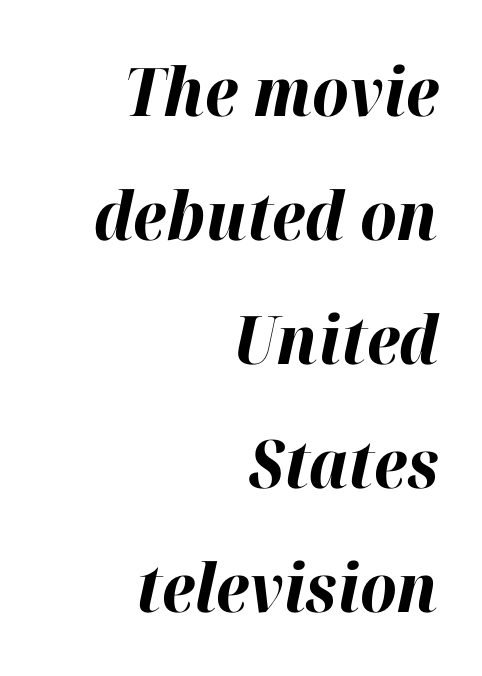
The image shows 67 px bold type, italic (leaning right); set right-aligned, line spacing 1.85x, normal letter spacing, not underlined; high stroke contrast and a medium x-height.
